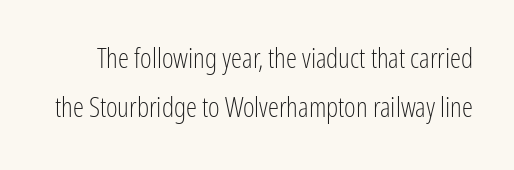
The image shows 28 px light, condensed sans-serif type, upright; set line spacing 1.74x, normal letter spacing, not underlined; low stroke contrast and a medium x-height.
